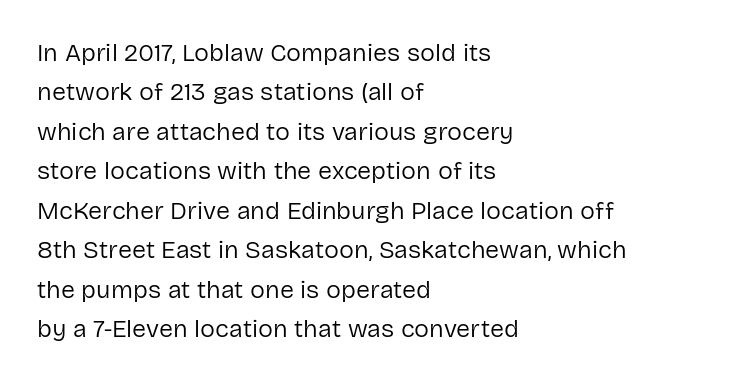
This block has exactly the height ordinary leading produces. Heft: none added — not bold. The face used here is rendered with its standard letterfit. Horizontally, the lines are justified to the leading edge only.
